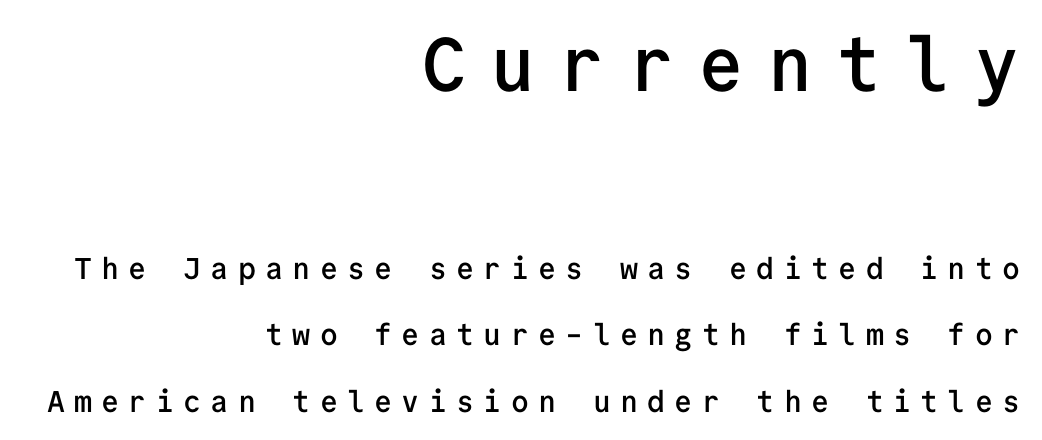
The image shows 76 px semibold sans-serif type, upright, monospaced; set right-aligned, loose line spacing (2.22x), unusually wide letter spacing (+0.31 em), not underlined; the first (top) block is 2.53x larger; low stroke contrast and a medium x-height.
